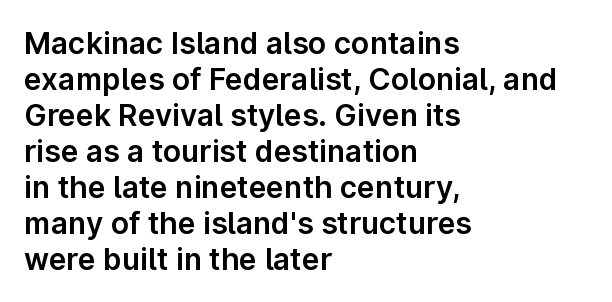
You could not count columns in this text — the font is proportionally spaced. Does the type have serifs? No, each stem ends abruptly. Is the block centered? No — it sits flush against the left margin. Nobody drew a line under any word here. Nope, not italic — everything's standing straight. The gaps between neighbouring characters are ordinary and unremarkable.
